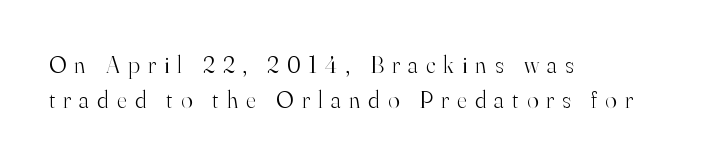
The image shows 24 px text type, upright; set left-aligned, normal line spacing (1.45x), unusually wide letter spacing (+0.34 em), not underlined.
